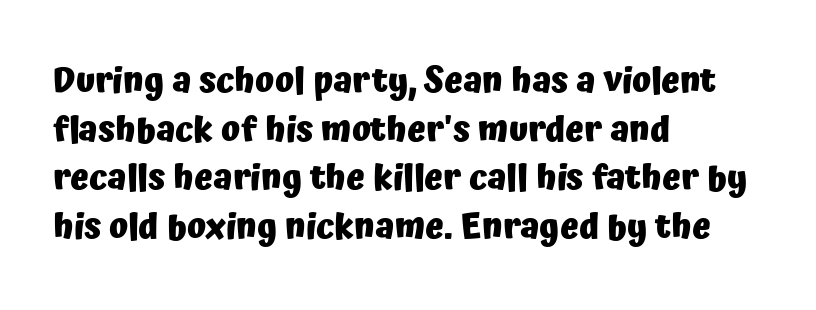
The passage shown stacks its lines at a standard gap. A typesetter would call this proportional, since set widths differ per character. Typesetter's note: full bold, strokes at maximum text heaviness. All the whitespace from short lines collects on the right.
